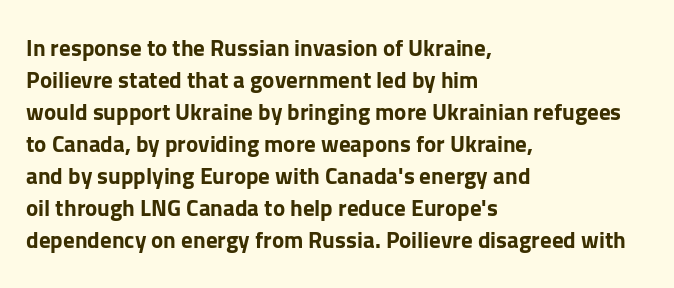
{"italic": "no", "bold": "yes", "underline": "no", "align": "left", "line_spacing": "normal", "line_spacing_ratio": 1.39, "letter_spacing": "normal", "letter_spacing_em": 0.0, "glyph_px": 23}
